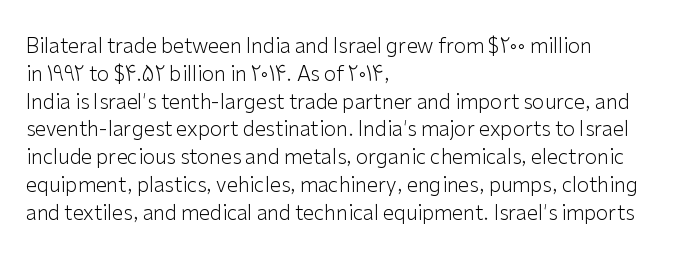
{"italic": "no", "bold": "no", "underline": "no", "align": "left", "line_spacing": "normal", "line_spacing_ratio": 1.39, "letter_spacing": "normal", "letter_spacing_em": 0.0, "glyph_px": 20}
